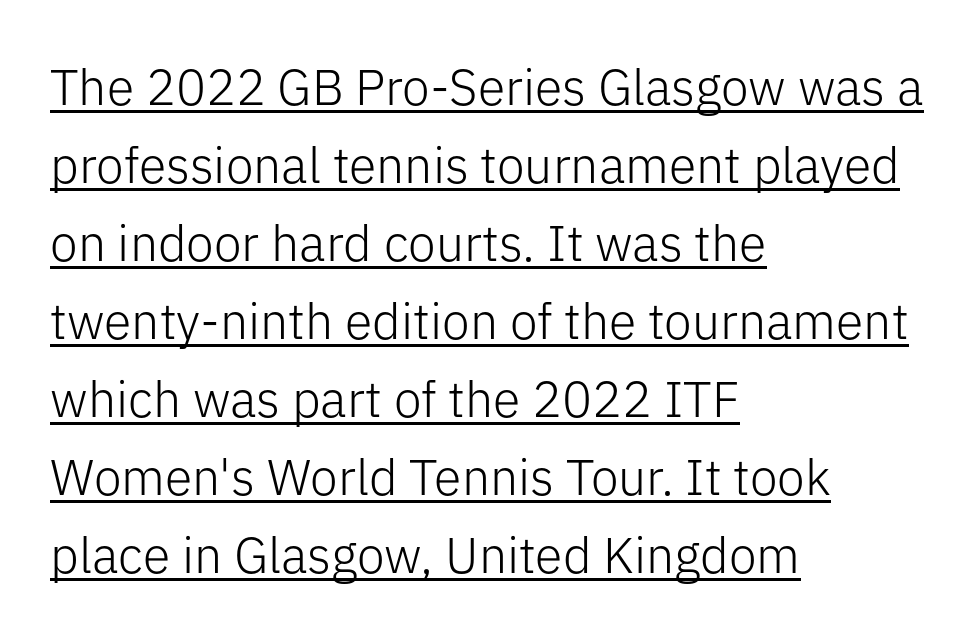
Q: Is the text bold? A: No.
Q: Is the text italic (slanted)? A: No, it is upright.
Q: Is the typeface a serif or a sans-serif typeface? A: Sans-serif.
Q: Is the text underlined? A: Yes.
Q: How is the paragraph aligned? A: Left-aligned.
Q: Is the spacing between letters normal or unusually wide? A: Normal.
Q: Is the spacing between lines tight, normal or loose? A: Normal.
Q: Width (condensed, normal, or wide)? A: Normal.
Q: Stroke contrast? A: Low.
Q: x-height? A: Medium.
Q: Monospaced? A: No.
